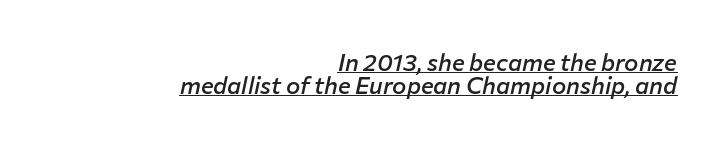
The image shows 24 px text type, italic (leaning right); set right-aligned, tight line spacing (0.95x), normal letter spacing, underlined.
